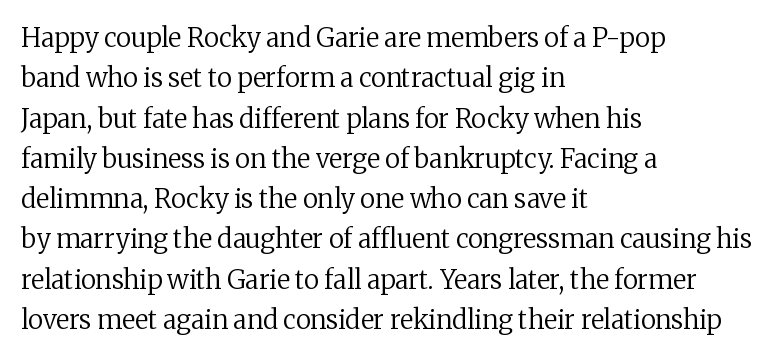
{"italic": "no", "bold": "no", "underline": "no", "align": "left", "line_spacing": "normal", "line_spacing_ratio": 1.55, "letter_spacing": "normal", "letter_spacing_em": 0.0, "glyph_px": 26}
